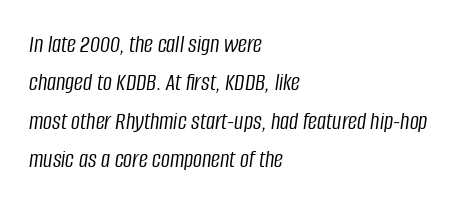
The image shows 25 px text type, italic (leaning right); set left-aligned, normal line spacing (1.54x), normal letter spacing, not underlined.
